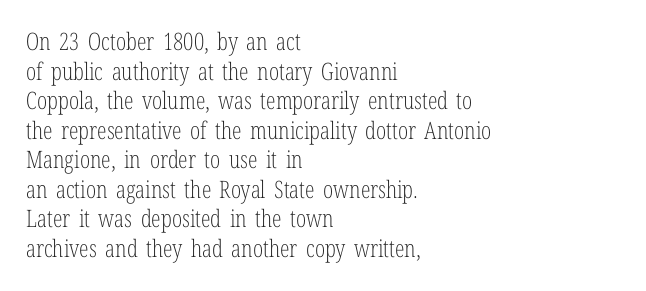
{"italic": "no", "bold": "no", "underline": "no", "align": "left", "line_spacing_ratio": 1.23, "letter_spacing": "normal", "letter_spacing_em": 0.0, "glyph_px": 24}
